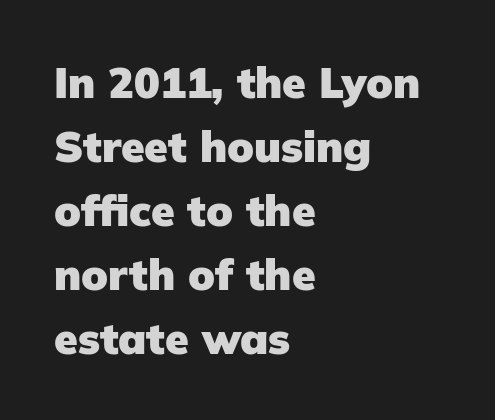
The letters stand straight up with perfectly vertical stems. The sample has been set heavy, in full bold. Here the glyphs are tracked normally, forming tight word shapes. Descenders hang freely into open space.
